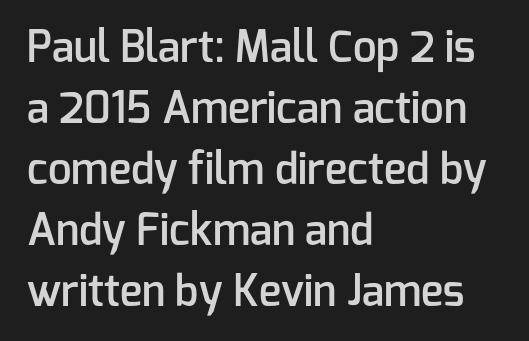
Q: Is the text bold? A: Semi-bold.
Q: Is the text italic (slanted)? A: No, it is upright.
Q: Is the typeface a serif or a sans-serif typeface? A: Sans-serif.
Q: Is the text underlined? A: No.
Q: How is the paragraph aligned? A: Left-aligned.
Q: Is the spacing between letters normal or unusually wide? A: Normal.
Q: Is the spacing between lines tight, normal or loose? A: Normal.
Q: Width (condensed, normal, or wide)? A: Normal.
Q: Stroke contrast? A: Low.
Q: x-height? A: Medium.
Q: Monospaced? A: No.
